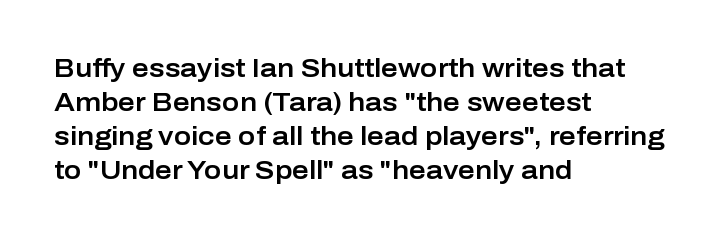
{"italic": "no", "underline": "no", "align": "left", "line_spacing": "normal", "line_spacing_ratio": 1.31, "letter_spacing": "normal", "letter_spacing_em": 0.0, "glyph_px": 26}
